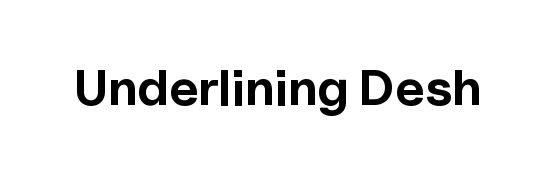
Q: Is the text bold? A: Yes.
Q: Is the text italic (slanted)? A: No, it is upright.
Q: Is the typeface a serif or a sans-serif typeface? A: Sans-serif.
Q: Is the text underlined? A: No.
Q: Is the spacing between letters normal or unusually wide? A: Normal.
Q: Width (condensed, normal, or wide)? A: Normal.
Q: x-height? A: Medium.
Q: Monospaced? A: No.
